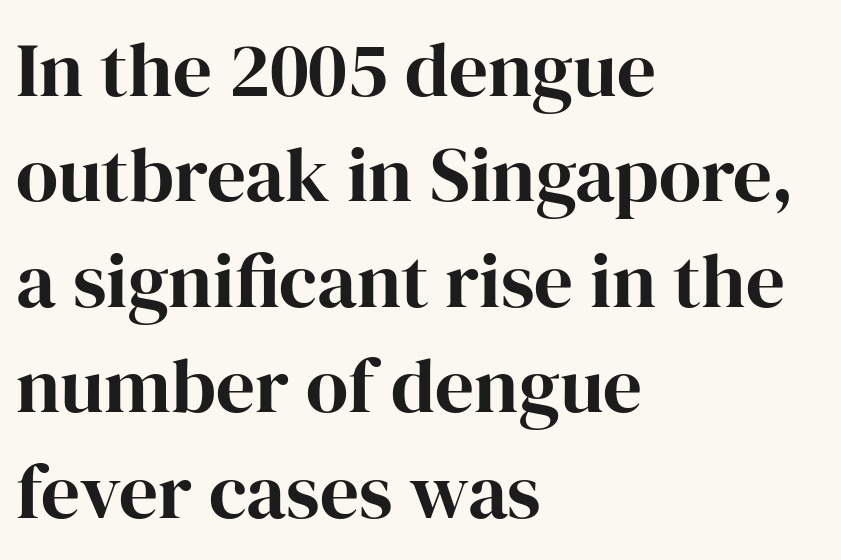
Q: Is the text italic (slanted)? A: No, it is upright.
Q: Is the typeface a serif or a sans-serif typeface? A: Serif.
Q: Is the text underlined? A: No.
Q: How is the paragraph aligned? A: Left-aligned.
Q: Is the spacing between letters normal or unusually wide? A: Normal.
Q: Is the spacing between lines tight, normal or loose? A: Normal.
Q: Width (condensed, normal, or wide)? A: Normal.
Q: Stroke contrast? A: High.
Q: x-height? A: Medium.
Q: Monospaced? A: No.
